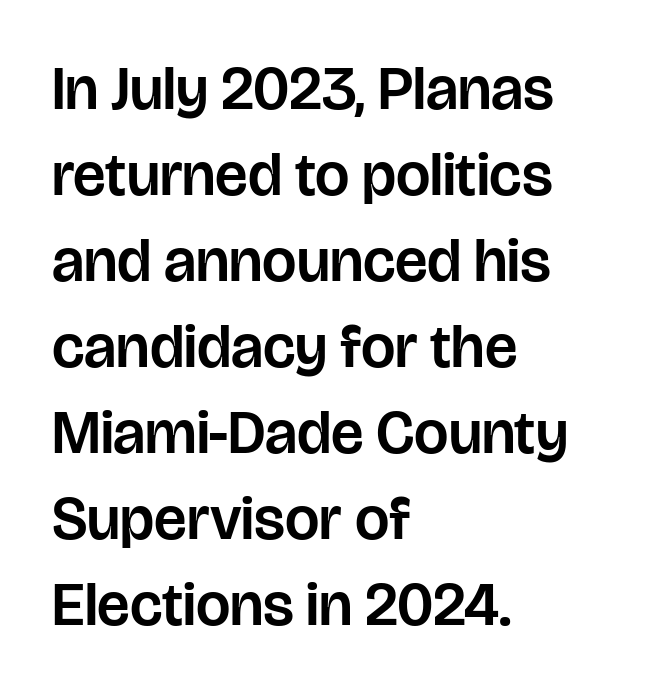
The image shows 61 px sans-serif type, upright; set left-aligned, normal line spacing (1.41x), normal letter spacing, not underlined; low stroke contrast and a large x-height.
